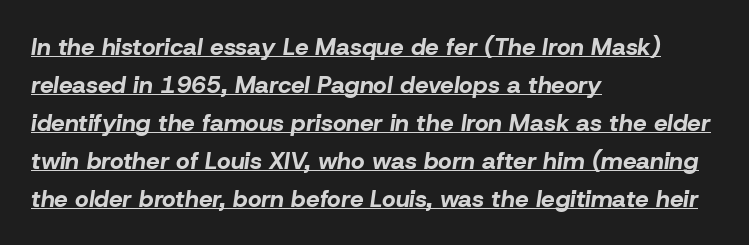
The image shows 24 px bold type, italic (leaning right); set left-aligned, normal line spacing (1.58x), normal letter spacing, underlined.
